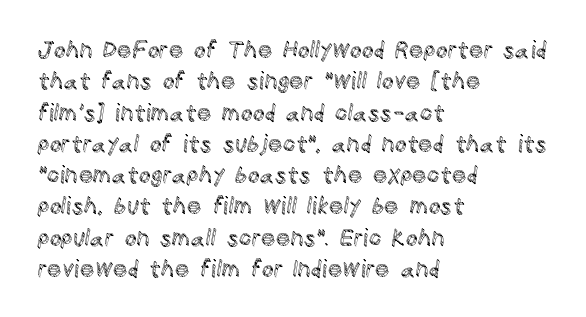
Q: Is the text italic (slanted)? A: Yes.
Q: Is the text underlined? A: No.
Q: How is the paragraph aligned? A: Left-aligned.
Q: Is the spacing between letters normal or unusually wide? A: Normal.
Q: Is the spacing between lines tight, normal or loose? A: Normal.
